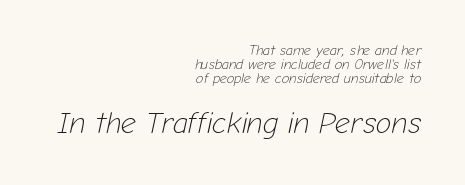
The emphasis by scale lands on block number two, below. You can tell it's italic because the verticals aren't actually vertical. The lines are quadded right. The weight would be labelled regular, book, light, or lighter still.
